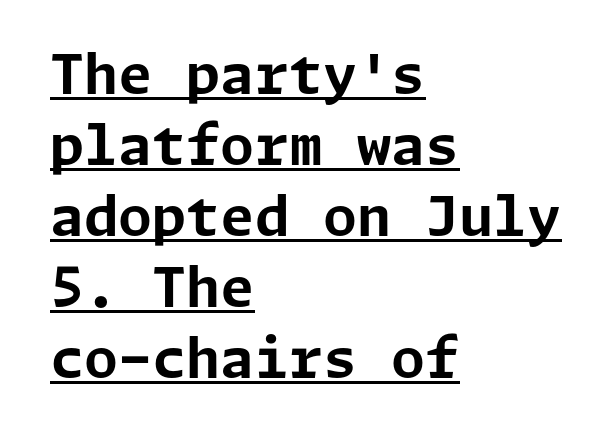
Left-aligned paragraph, ragged on the right. This is underlined copy, the kind a proofreader might mark for attention. The specimen reads as upright at a glance. A normal amount of white space separates one row of letters from the next. Look at the tracking — it's just the regular setting, nothing added. The letters are bold, with thick, heavy strokes.
